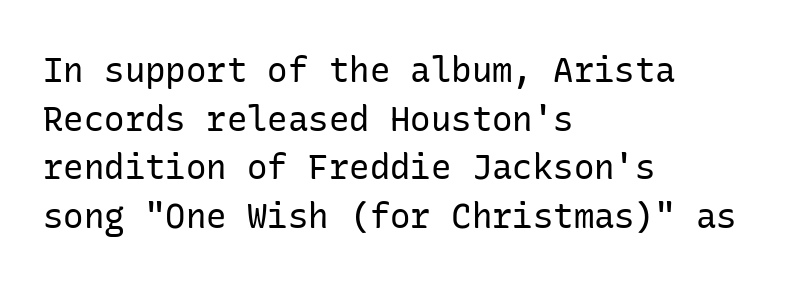
Q: Is the text bold? A: No.
Q: Is the text italic (slanted)? A: No, it is upright.
Q: Is the typeface a serif or a sans-serif typeface? A: Sans-serif.
Q: Is the text underlined? A: No.
Q: How is the paragraph aligned? A: Left-aligned.
Q: Is the spacing between letters normal or unusually wide? A: Normal.
Q: Is the spacing between lines tight, normal or loose? A: Normal.
Q: Width (condensed, normal, or wide)? A: Normal.
Q: Stroke contrast? A: Low.
Q: x-height? A: Medium.
